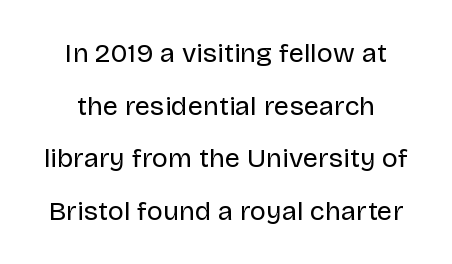
Letter spacing: default. The strip under each line holds only bare page. One-word summary of the alignment: center. The lettering stays uniformly vertical, giving the passage a roman look. Letters have the restrained weight of plain body copy at most. Quick note: interline space is abundant.
